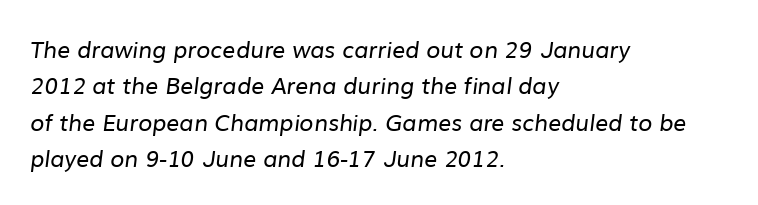
Does extra space separate the letters? No, they use regular spacing. This rendering features lettering with no underline. The font sits on the lighter half of the weight spectrum, regular included. Regular leading.
